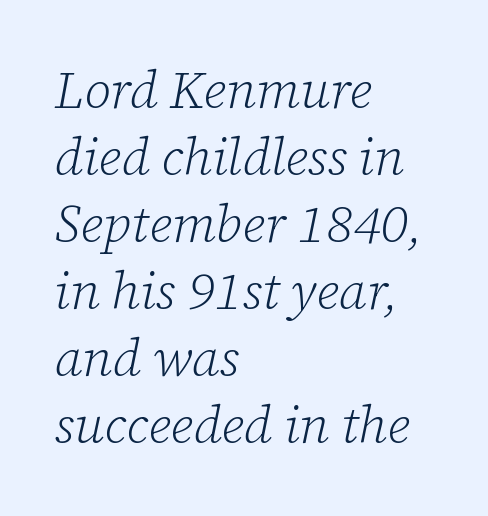
The text carries the slant typical of an italic or oblique font. This sample uses a serif face. These lines keep a tight, regular rhythm from letter to letter. Horizontally, the lines are justified to the leading edge only.
